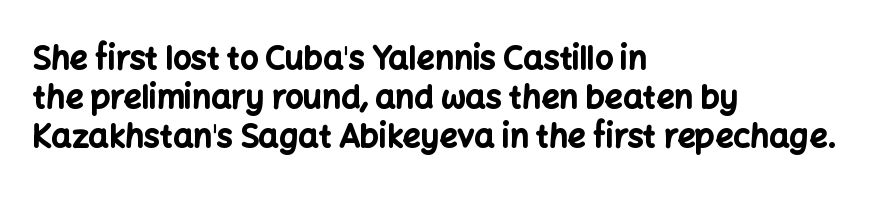
Casual observation: everything's shoved over to the left. Looks like regular typesetting: each glyph gets only the width it needs. Typographically, this falls in the sans-serif category. This is heavy type, rendered in bold. Every stem runs plumb, perpendicular to the baseline. Glance below the letters and you will spot only blank space.
